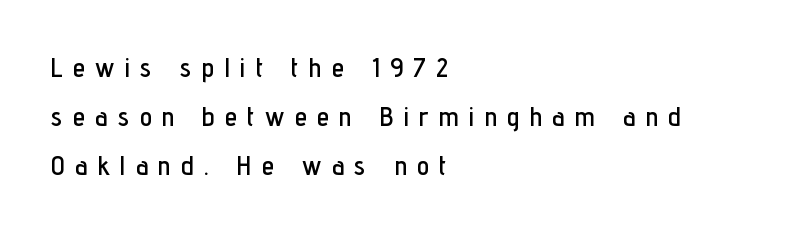
{"italic": "no", "underline": "no", "align": "left", "line_spacing_ratio": 1.82, "letter_spacing": "wide", "letter_spacing_em": 0.39, "glyph_px": 27}
